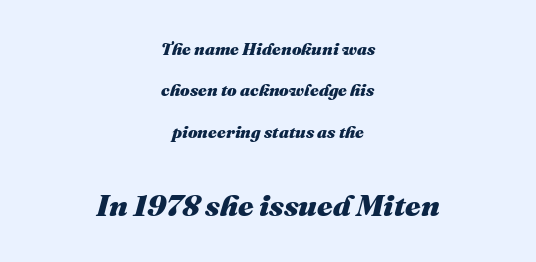
{"italic": "yes", "lean": "right", "slant_degrees": 16, "bold": "yes", "weight": "heavy", "width": "normal", "stroke_contrast": "medium", "x_height": "medium", "monospaced": "no", "underline": "no", "align": "center", "line_spacing": "loose", "line_spacing_ratio": 2.43, "letter_spacing": "normal", "letter_spacing_em": 0.0, "larger_block": "second", "size_ratio": 1.76, "glyph_px": 30}
